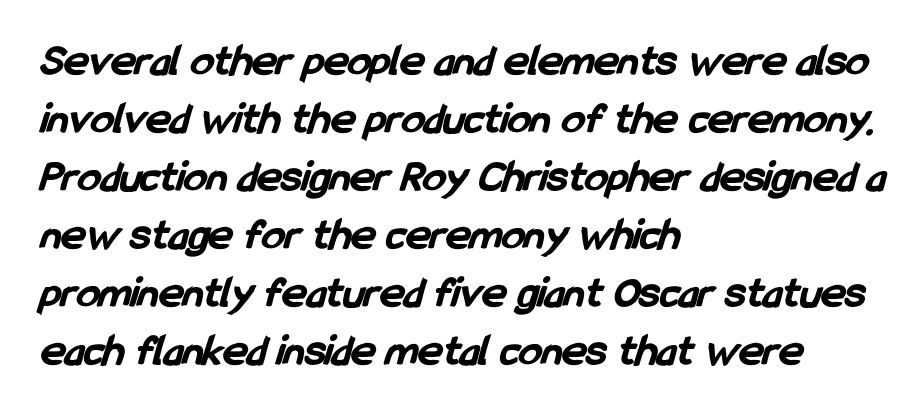
{"serif": "no", "bold": "yes", "weight": "bold", "width": "condensed", "stroke_contrast": "low", "x_height": "medium", "monospaced": "no", "underline": "no", "align": "left", "line_spacing": "normal", "line_spacing_ratio": 1.26, "letter_spacing": "normal", "letter_spacing_em": 0.0, "glyph_px": 46}
